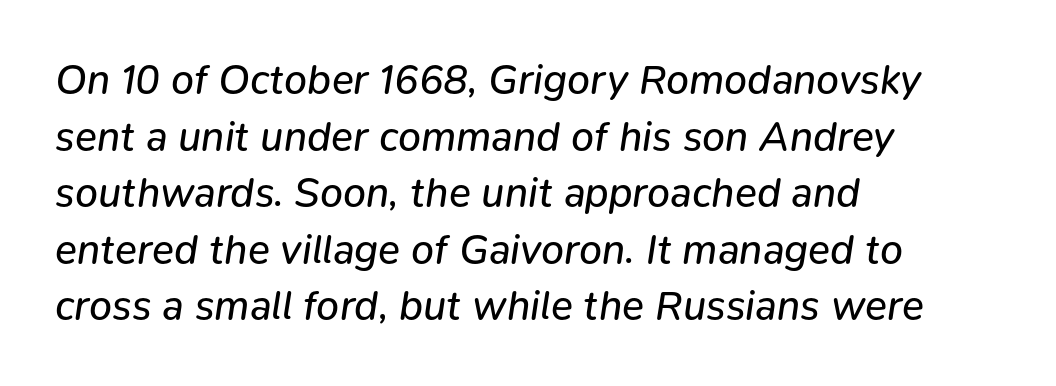
The image shows 41 px regular-weight type, italic (leaning right); set left-aligned, normal line spacing (1.38x), normal letter spacing, not underlined; low stroke contrast and a medium x-height.
